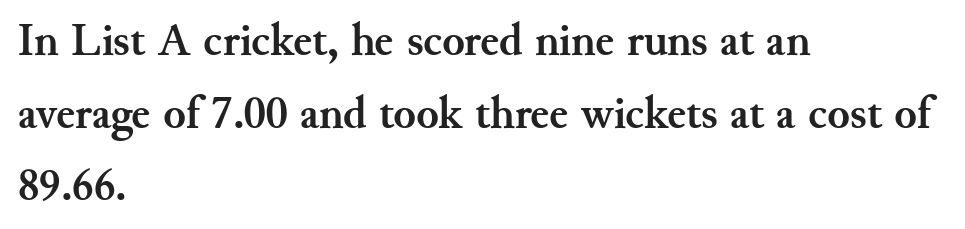
The image shows 46 px semibold serif type, upright; set left-aligned, normal line spacing (1.58x), normal letter spacing, not underlined; medium stroke contrast and a small x-height.
